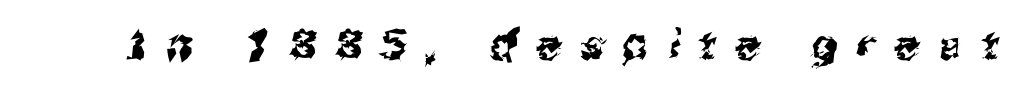
The image shows 41 px sans-serif type; set unusually wide letter spacing (+0.49 em), not underlined; medium stroke contrast and a medium x-height.
